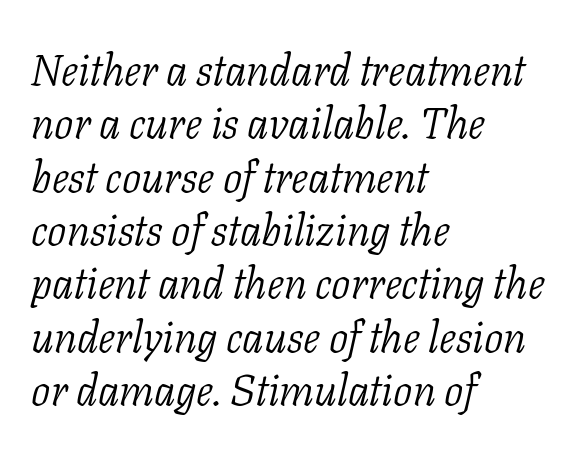
The image shows 43 px light serif type, italic (leaning right); set left-aligned, line spacing 1.24x, normal letter spacing, not underlined; low stroke contrast and a medium x-height.
